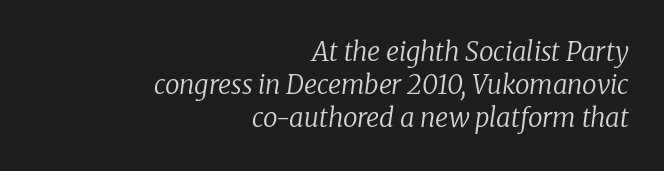
Q: Is the text bold? A: No.
Q: Is the text italic (slanted)? A: Yes, it leans right by about 8 degrees.
Q: Is the text underlined? A: No.
Q: How is the paragraph aligned? A: Right-aligned.
Q: Is the spacing between letters normal or unusually wide? A: Normal.
Q: Is the spacing between lines tight, normal or loose? A: Normal.
